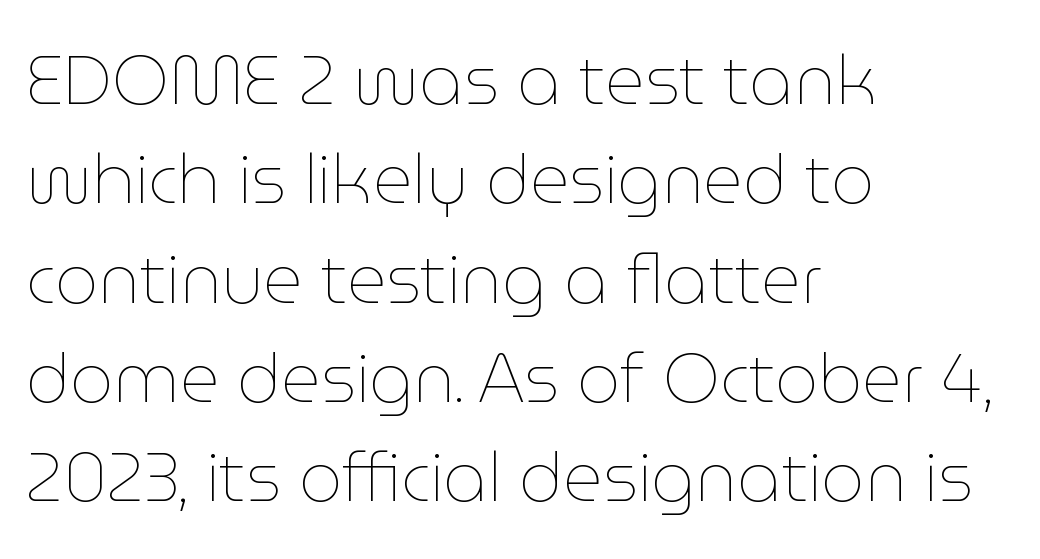
Between one letter and the next there's only the usual sliver of space. The paragraph shown leans on its left margin. The letters stand upright; this is a roman face. The characters are drawn with everyday or finer stroke widths.
